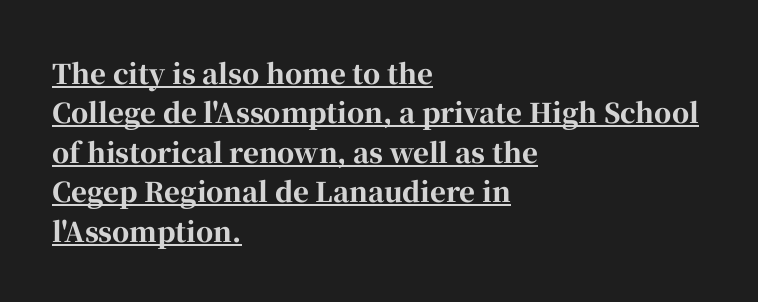
The image shows 27 px bold type, upright; set left-aligned, normal line spacing (1.46x), normal letter spacing, underlined.
